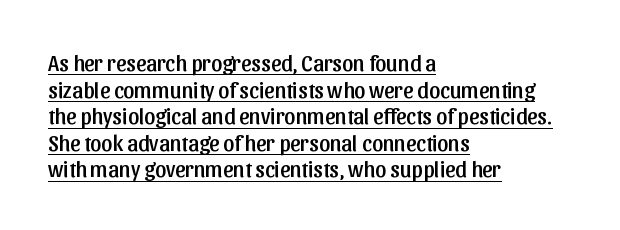
The image shows 22 px text type, upright; set left-aligned, line spacing 1.21x, normal letter spacing, underlined.
